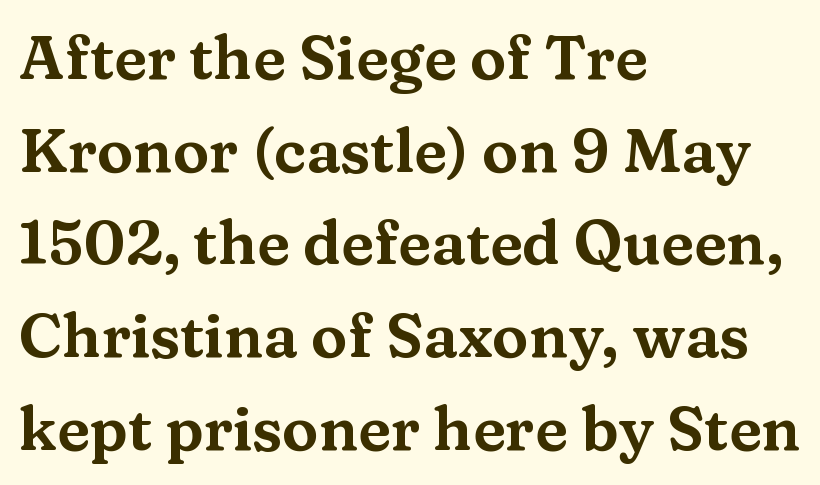
{"serif": "yes", "italic": "no", "width": "wide", "stroke_contrast": "medium", "x_height": "medium", "monospaced": "no", "underline": "no", "align": "left", "line_spacing": "normal", "line_spacing_ratio": 1.52, "letter_spacing": "normal", "letter_spacing_em": 0.0, "glyph_px": 61}
